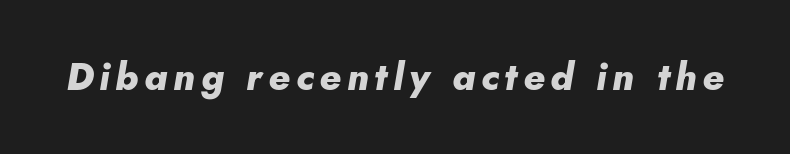
Would a proofreader flag this as italicized? Yes. The specimen omits any rule beneath the text block's lines. Heavy-handed strokes throughout: this text is bold. You could not count columns in this text — the font is proportionally spaced.
